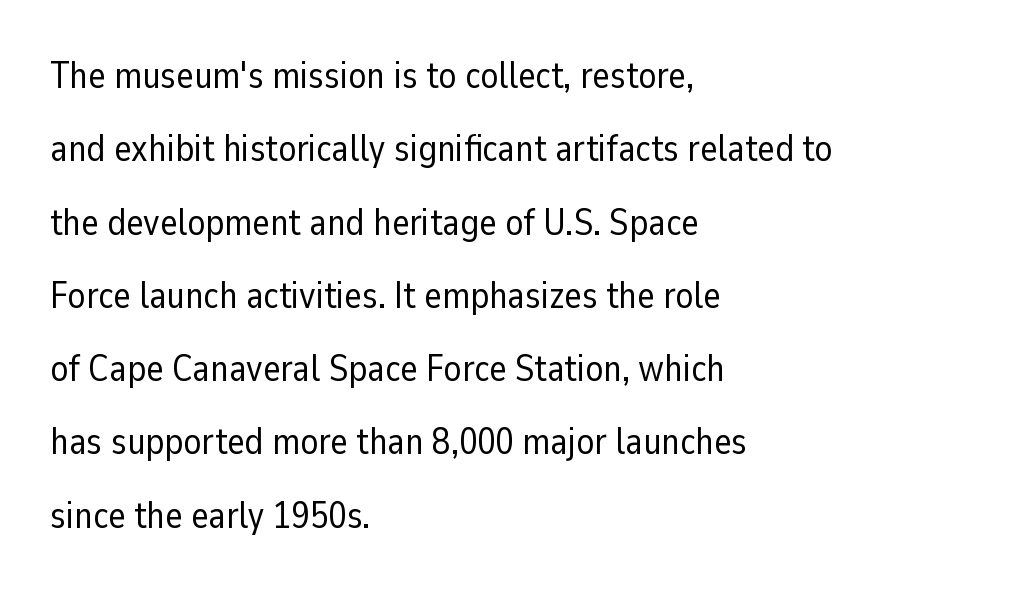
The image shows 37 px regular-weight sans-serif type, upright; set left-aligned, loose line spacing (1.98x), normal letter spacing, not underlined; low stroke contrast and a medium x-height.
